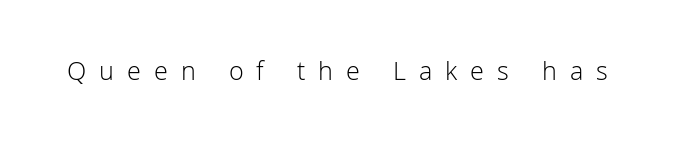
Q: Is the text bold? A: No.
Q: Is the text italic (slanted)? A: No, it is upright.
Q: Is the text underlined? A: No.
Q: Is the spacing between letters normal or unusually wide? A: Unusually wide.
